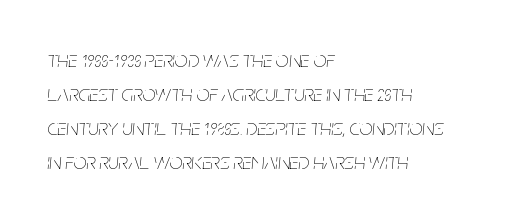
The weight tops out at a normal text grade. Short and long lines alike share a common starting point at left. The zone under the glyphs is completely vacant. Reading down the column, the eye jumps a familiar distance to each next line.
